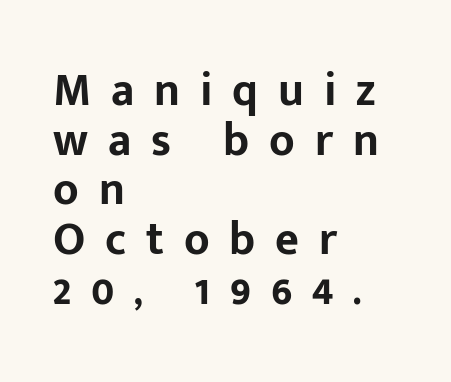
The image shows 46 px bold sans-serif type, upright; set left-aligned, tight line spacing (1.08x), unusually wide letter spacing (+0.43 em), not underlined; low stroke contrast and a medium x-height.
